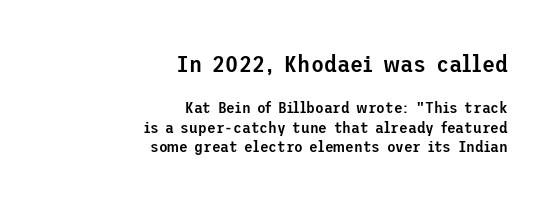
{"italic": "no", "bold": "semi", "underline": "no", "align": "right", "line_spacing_ratio": 1.21, "letter_spacing": "normal", "letter_spacing_em": 0.0, "larger_block": "first", "size_ratio": 1.5, "glyph_px": 24}
